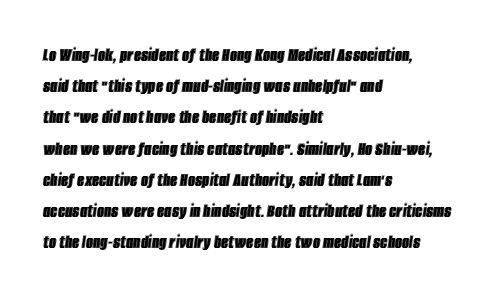
The rendering keeps characters at their native spacing. The space between consecutive lines is moderate. Where is the straight margin? On the left. The baseline area is clear. Yep, that's italic — everything's leaning.
